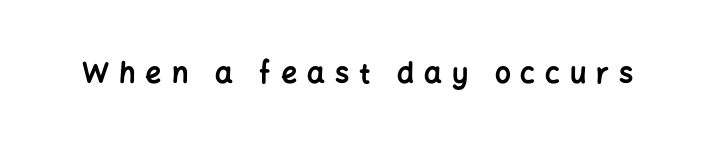
It's the straight-up-and-down kind of type. Typographic density is high because the face is bold. Here the designer chose a conventional face with non-uniform glyph widths. The zone under the glyphs is completely vacant. The passage shown has open, widely tracked lettering throughout. Typographically, this falls in the sans-serif category.
